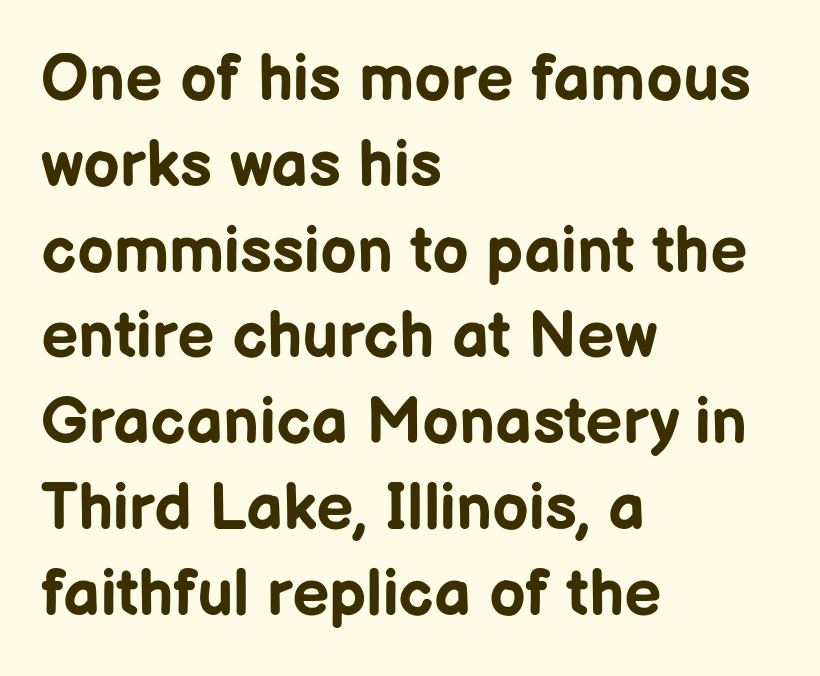
Nobody drew a line under any word here. Words appear dense and cohesive because spacing is normal. Regarding leading, the lines here are spaced in the standard way. The rag falls on the right side of this text block.
